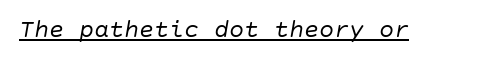
{"italic": "yes", "lean": "right", "slant_degrees": 10, "bold": "no", "underline": "yes", "letter_spacing": "normal", "letter_spacing_em": 0.0, "glyph_px": 25}
